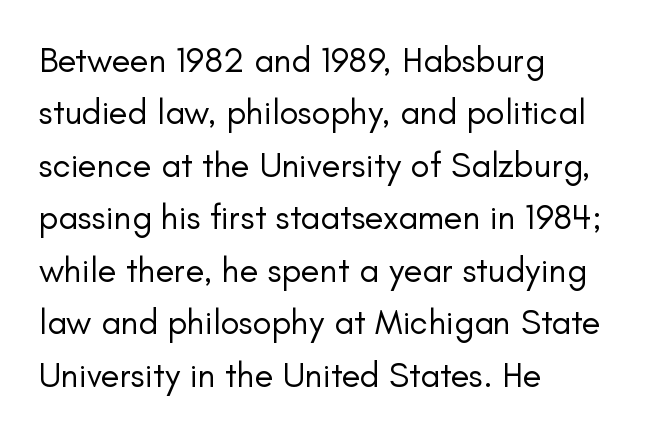
The image shows 35 px regular-weight sans-serif type, upright; set left-aligned, normal line spacing (1.5x), normal letter spacing, not underlined; low stroke contrast and a small x-height.
